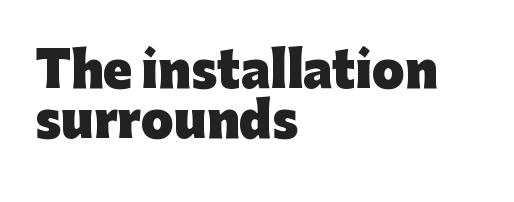
{"serif": "no", "italic": "no", "bold": "yes", "weight": "heavy", "width": "normal", "stroke_contrast": "low", "x_height": "medium", "monospaced": "no", "underline": "no", "align": "left", "line_spacing": "tight", "line_spacing_ratio": 1.07, "letter_spacing": "normal", "letter_spacing_em": 0.0, "glyph_px": 47}
